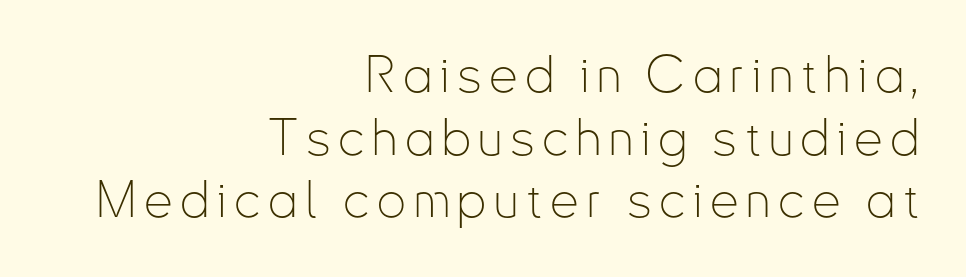
The image shows 51 px thin, condensed sans-serif type, upright; set right-aligned, line spacing 1.23x, not underlined; low stroke contrast and a small x-height.
